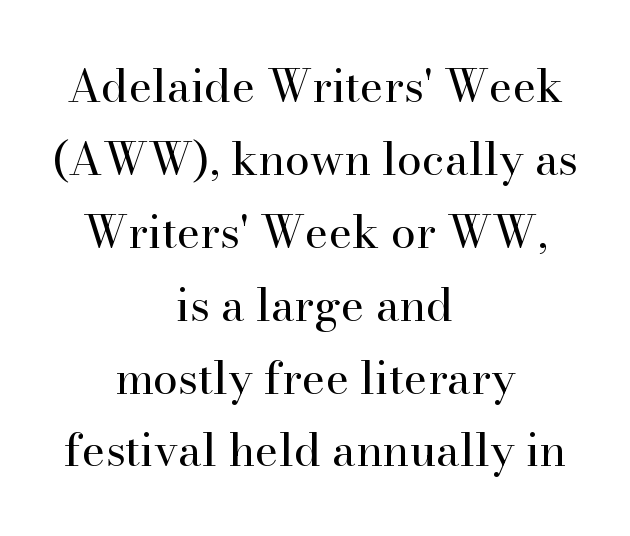
Q: Is the text bold? A: No.
Q: Is the text italic (slanted)? A: No, it is upright.
Q: Is the typeface a serif or a sans-serif typeface? A: Serif.
Q: Is the text underlined? A: No.
Q: How is the paragraph aligned? A: Centered.
Q: Is the spacing between letters normal or unusually wide? A: Normal.
Q: Is the spacing between lines tight, normal or loose? A: Normal.
Q: Width (condensed, normal, or wide)? A: Normal.
Q: Stroke contrast? A: High.
Q: x-height? A: Small.
Q: Monospaced? A: No.
